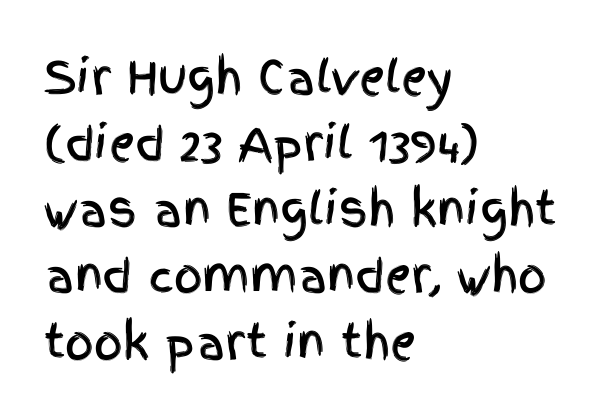
Compared with typical paragraphs, the rows here are spaced about the same. The gap between lines stays unmarked. Is this a fixed-width face? No — the glyphs have proportional, varying widths. The setting favours the left margin, as ordinary paragraphs usually do. The letters stand upright; this is a roman face. Grotesque or geometric, the face here clearly has no serifs.
